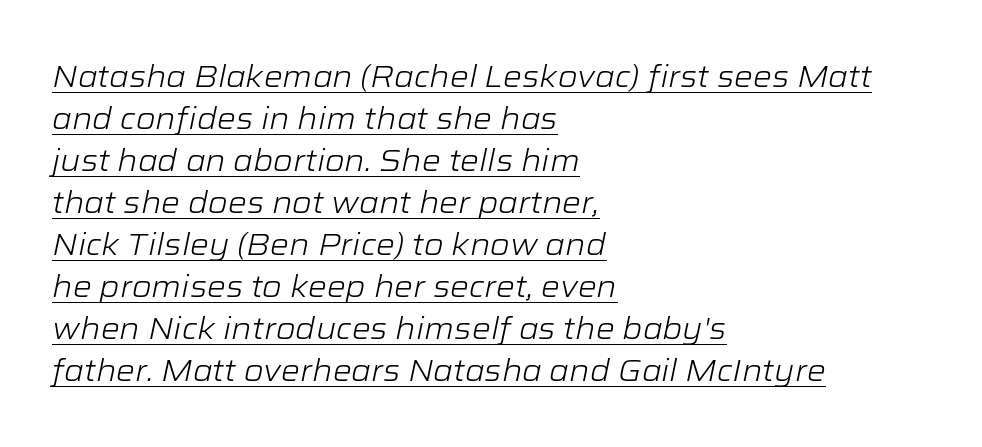
Is this a fixed-width face? No — the glyphs have proportional, varying widths. Notice how descenders clear the ascenders below comfortably — that's standard leading. Words appear dense and cohesive because spacing is normal. Every character sits at an angle, as italics do.
